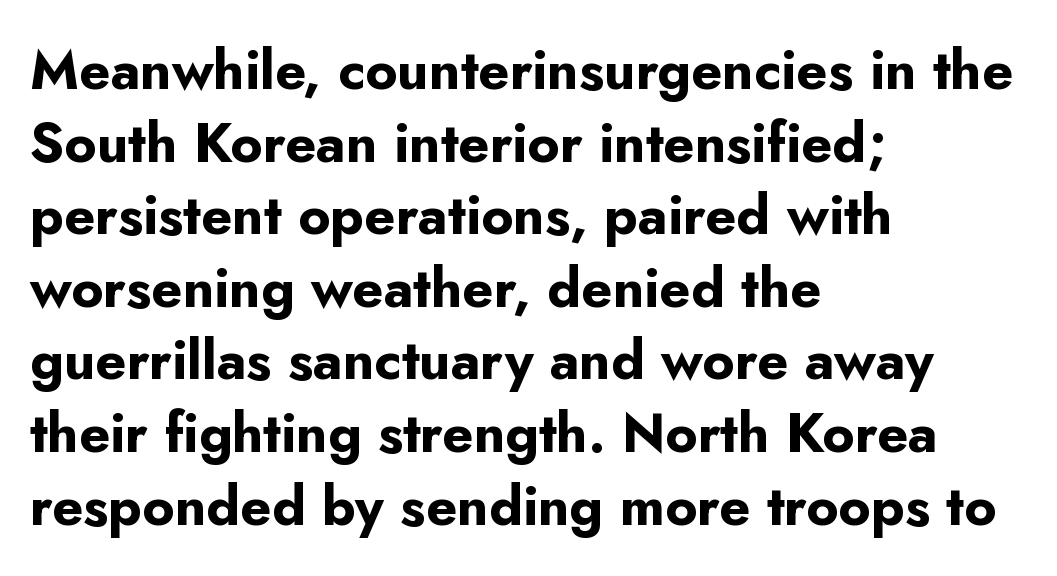
Q: Is the text bold? A: Yes.
Q: Is the text italic (slanted)? A: No, it is upright.
Q: Is the typeface a serif or a sans-serif typeface? A: Sans-serif.
Q: Is the text underlined? A: No.
Q: How is the paragraph aligned? A: Left-aligned.
Q: Is the spacing between letters normal or unusually wide? A: Normal.
Q: Is the spacing between lines tight, normal or loose? A: Normal.
Q: Width (condensed, normal, or wide)? A: Normal.
Q: Stroke contrast? A: Low.
Q: x-height? A: Small.
Q: Monospaced? A: No.
